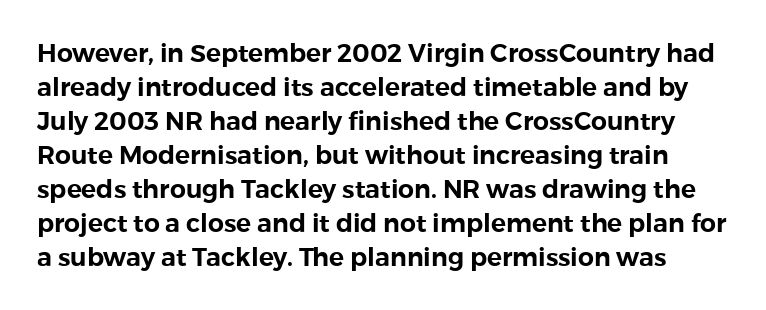
{"italic": "no", "underline": "no", "line_spacing": "normal", "line_spacing_ratio": 1.36, "letter_spacing": "normal", "letter_spacing_em": 0.0, "glyph_px": 25}
